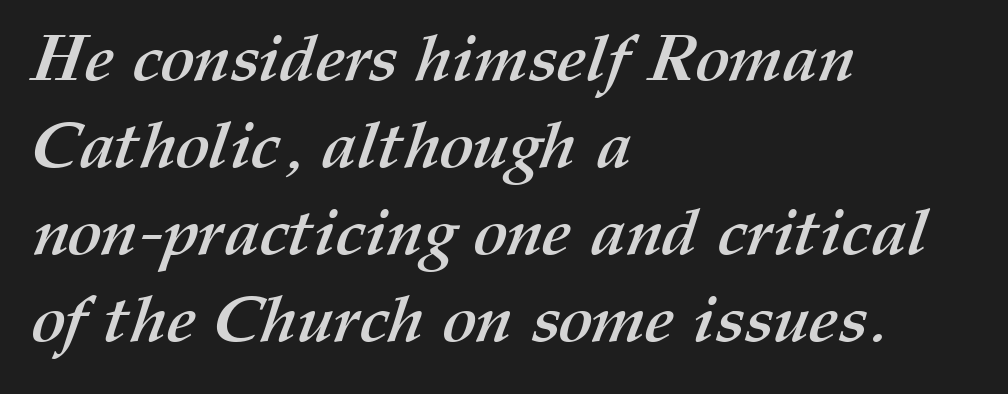
Q: Is the text bold? A: Yes.
Q: Is the text underlined? A: No.
Q: How is the paragraph aligned? A: Left-aligned.
Q: Is the spacing between letters normal or unusually wide? A: Normal.
Q: Is the spacing between lines tight, normal or loose? A: Normal.
Q: Width (condensed, normal, or wide)? A: Normal.
Q: Stroke contrast? A: Medium.
Q: x-height? A: Medium.
Q: Monospaced? A: No.
